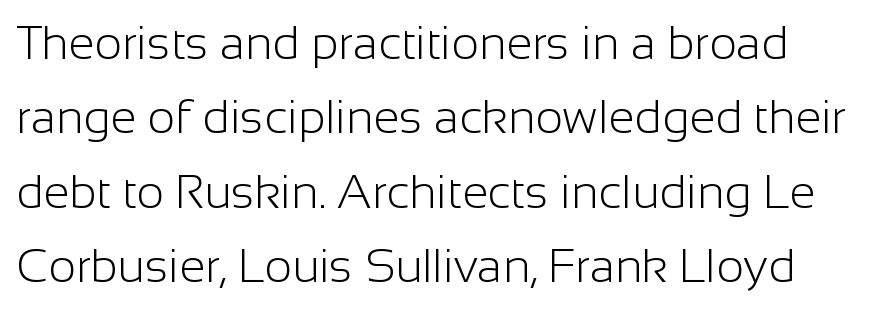
The image shows 47 px light sans-serif type, upright; set normal line spacing (1.58x), normal letter spacing, not underlined; low stroke contrast and a medium x-height.
